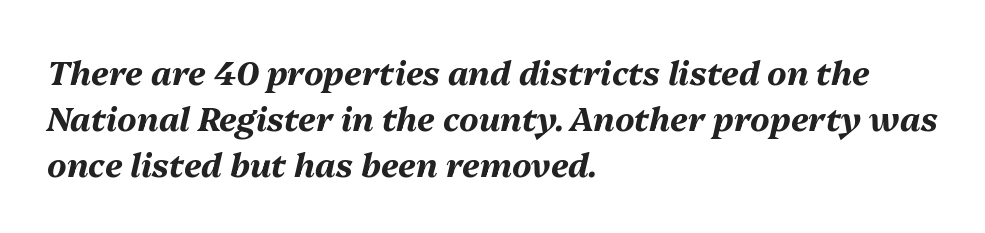
{"italic": "yes", "lean": "right", "slant_degrees": 13, "bold": "yes", "weight": "bold", "width": "normal", "stroke_contrast": "medium", "x_height": "medium", "monospaced": "no", "underline": "no", "align": "left", "line_spacing": "normal", "line_spacing_ratio": 1.39, "letter_spacing": "normal", "letter_spacing_em": 0.0, "glyph_px": 33}
